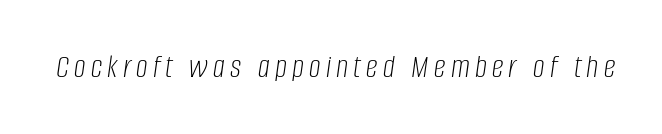
Q: Is the text bold? A: No.
Q: Is the text italic (slanted)? A: Yes, it leans right by about 8 degrees.
Q: Is the text underlined? A: No.
Q: Width (condensed, normal, or wide)? A: Condensed.
Q: Stroke contrast? A: Low.
Q: x-height? A: Large.
Q: Monospaced? A: No.
